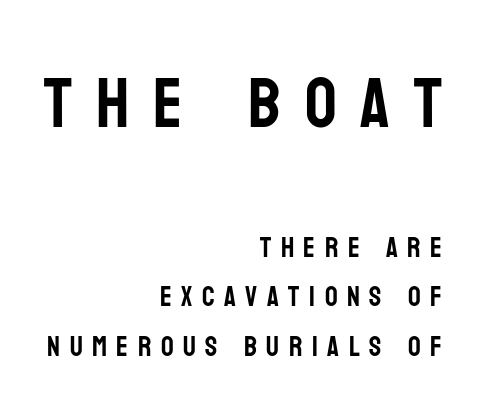
Is the letter spacing exaggerated? Yes — the characters are pushed far apart. The composition opens big and finishes small. The lettering stays uniformly vertical, giving the passage a roman look. Horizontal alignment here is rightward, an uncommon choice for prose.
